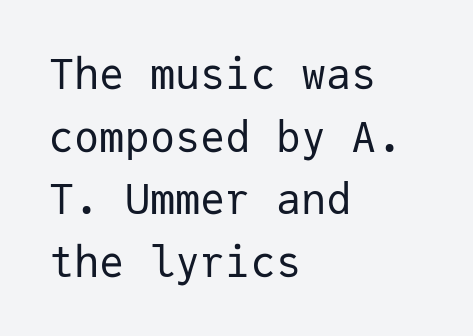
Q: Is the text bold? A: No.
Q: Is the text italic (slanted)? A: No, it is upright.
Q: Is the typeface a serif or a sans-serif typeface? A: Sans-serif.
Q: Is the text underlined? A: No.
Q: How is the paragraph aligned? A: Left-aligned.
Q: Is the spacing between letters normal or unusually wide? A: Normal.
Q: Is the spacing between lines tight, normal or loose? A: Normal.
Q: Width (condensed, normal, or wide)? A: Normal.
Q: Stroke contrast? A: Low.
Q: x-height? A: Medium.
Q: Monospaced? A: Yes.
